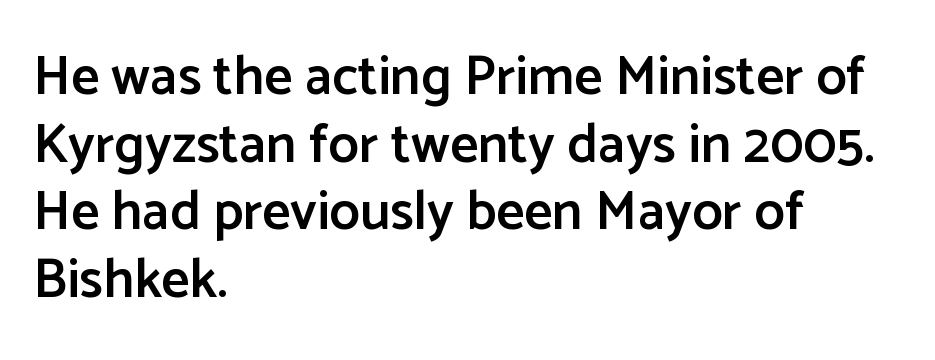
The glyphs are unaccompanied by any horizontal stroke below them. The glyphs in this specimen are sans serif. What stands out about the letter spacing? Nothing — it is the standard amount. The type sits square on the baseline with zero lean.
